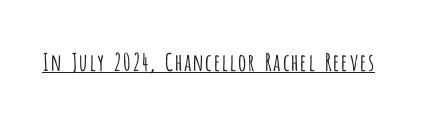
Q: Is the text bold? A: No.
Q: Is the text italic (slanted)? A: No, it is upright.
Q: Is the text underlined? A: Yes.
Q: Is the spacing between letters normal or unusually wide? A: Normal.
